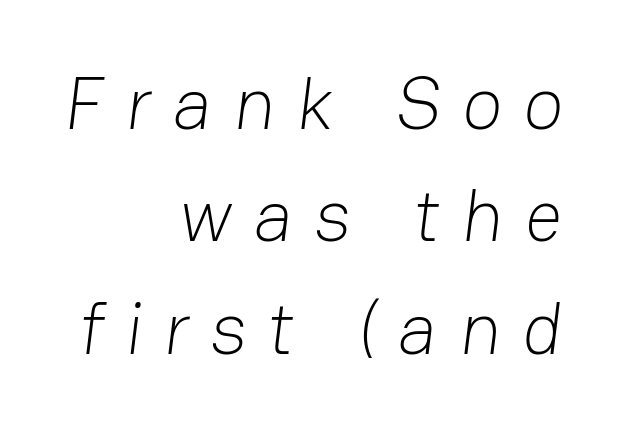
{"serif": "no", "bold": "no", "weight": "light", "width": "normal", "stroke_contrast": "low", "x_height": "medium", "monospaced": "no", "underline": "no", "align": "right", "line_spacing": "normal", "line_spacing_ratio": 1.52, "letter_spacing": "wide", "letter_spacing_em": 0.29, "glyph_px": 74}
